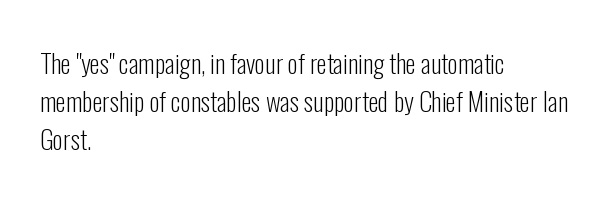
Q: Is the text bold? A: No.
Q: Is the text italic (slanted)? A: No, it is upright.
Q: Is the text underlined? A: No.
Q: How is the paragraph aligned? A: Left-aligned.
Q: Is the spacing between letters normal or unusually wide? A: Normal.
Q: Is the spacing between lines tight, normal or loose? A: Normal.
